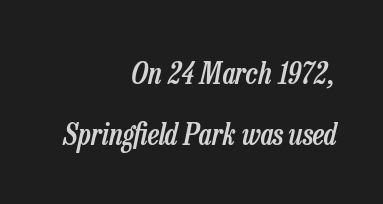
The strip under each line holds only bare page. Words appear dense and cohesive because spacing is normal. This sample trades compactness for vertical openness between lines. An italicized treatment has been applied to the whole sample. Do the characters align in a grid? No, the font is proportional. The strokes are fattened partway — semibold, not bold.
